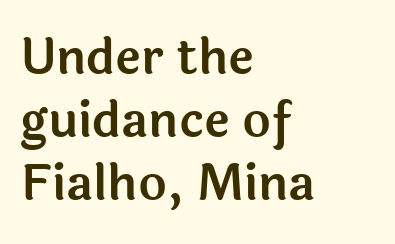
The image shows 49 px sans-serif type, upright; set left-aligned, normal line spacing (1.29x), normal letter spacing, not underlined; a medium x-height.
